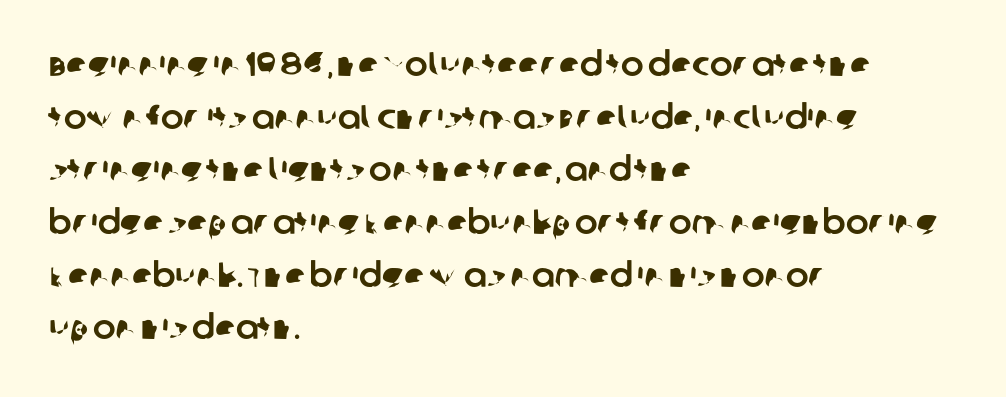
{"serif": "no", "width": "normal", "stroke_contrast": "low", "x_height": "large", "monospaced": "no", "underline": "no", "align": "left", "line_spacing": "normal", "line_spacing_ratio": 1.55, "letter_spacing": "normal", "letter_spacing_em": 0.0, "glyph_px": 34}
